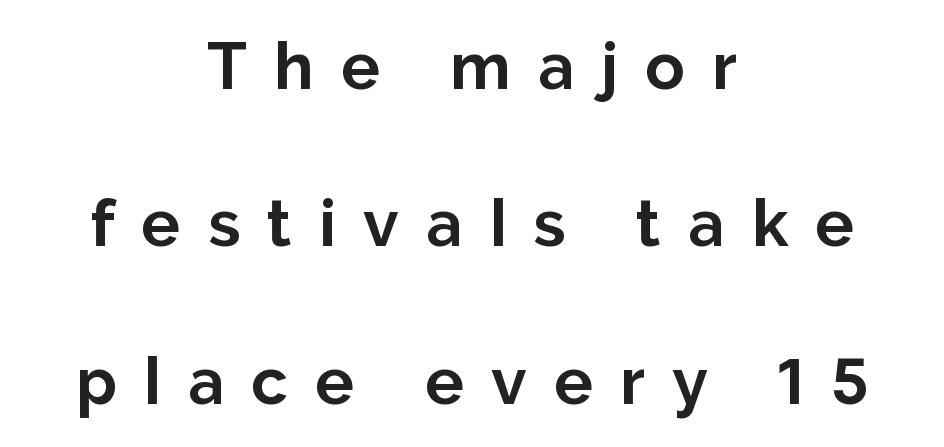
How are the letters spaced? Widely, with obvious added tracking. Proportional: the letters do not fall into vertical columns. The vertical gap from one line to the next is large. What kind of face is this? One without serifs — a sans. Look at the stroke-to-counter ratio: heavy, a bold.
